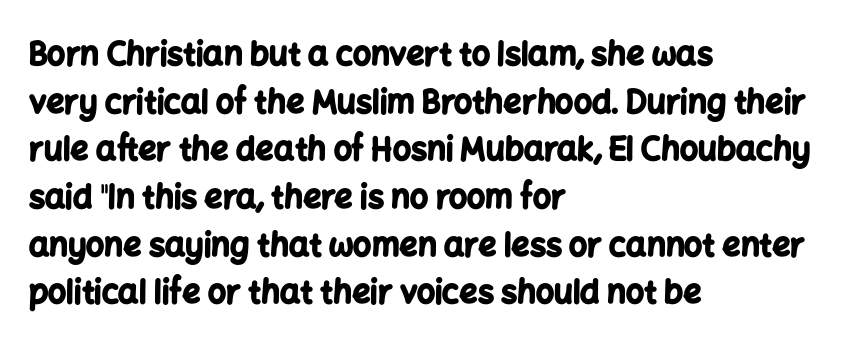
{"serif": "no", "italic": "no", "bold": "yes", "weight": "bold", "width": "normal", "stroke_contrast": "low", "x_height": "medium", "monospaced": "no", "underline": "no", "align": "left", "line_spacing": "normal", "line_spacing_ratio": 1.49, "letter_spacing": "normal", "letter_spacing_em": 0.0, "glyph_px": 32}
